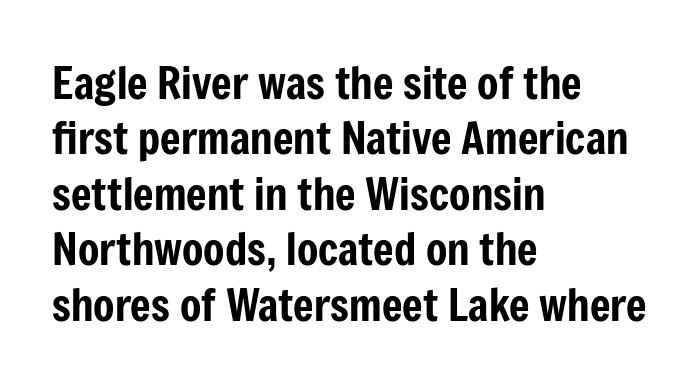
Q: Is the text italic (slanted)? A: No, it is upright.
Q: Is the typeface a serif or a sans-serif typeface? A: Sans-serif.
Q: Is the text underlined? A: No.
Q: How is the paragraph aligned? A: Left-aligned.
Q: Is the spacing between letters normal or unusually wide? A: Normal.
Q: Is the spacing between lines tight, normal or loose? A: Normal.
Q: Width (condensed, normal, or wide)? A: Condensed.
Q: Stroke contrast? A: Low.
Q: x-height? A: Medium.
Q: Monospaced? A: No.
